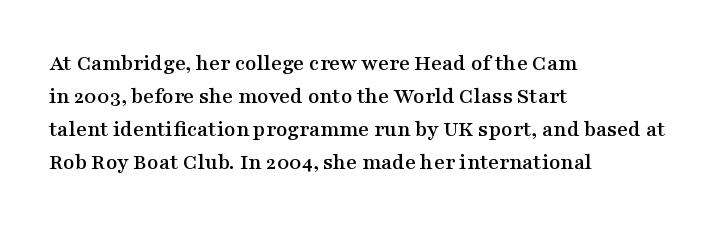
{"italic": "no", "underline": "no", "align": "left", "line_spacing": "normal", "line_spacing_ratio": 1.43, "letter_spacing": "normal", "letter_spacing_em": 0.0, "glyph_px": 23}
